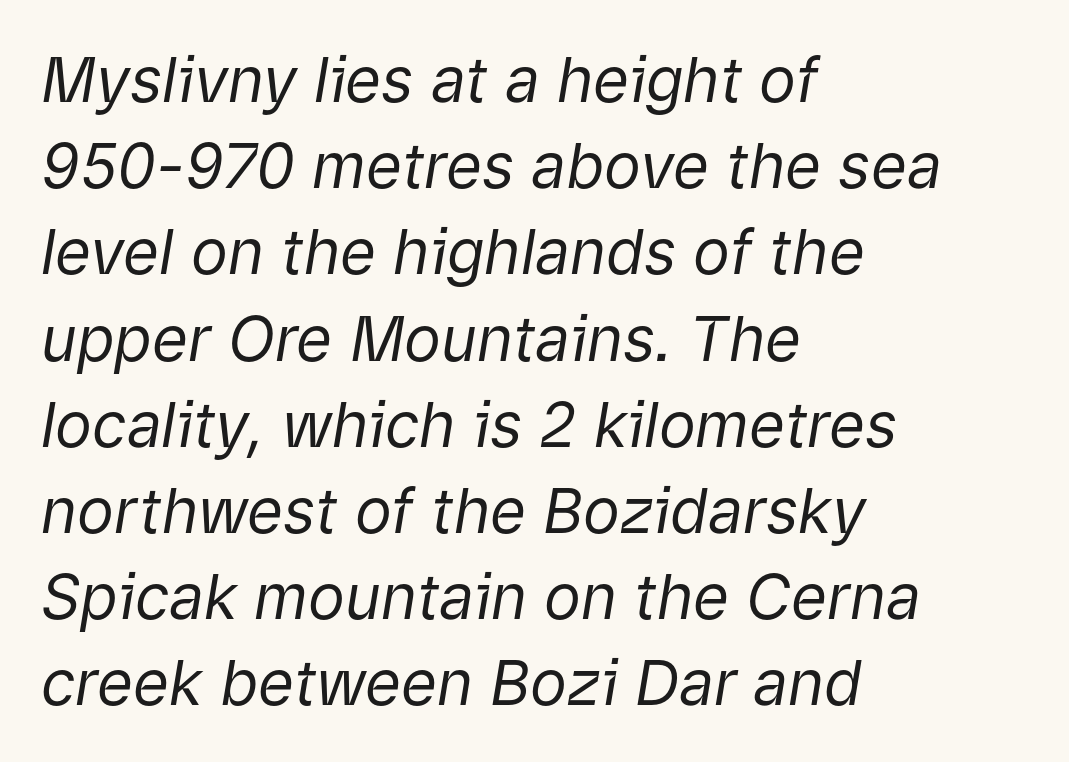
Type without underlining. A typesetter would call this leading conventional body-copy spacing. The letters are slanted; this is an italic face. Horizontal alignment here is leftward, the default for most running prose. You could not count columns in this text — the font is proportionally spaced. The letters look calm and open, with moderate or lighter stems.
